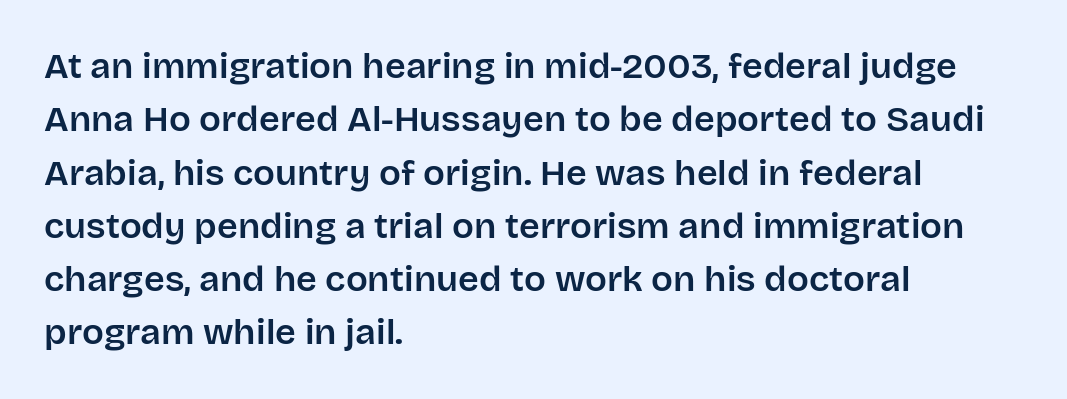
The image shows 36 px sans-serif type, upright; set left-aligned, normal line spacing (1.48x), normal letter spacing, not underlined; low stroke contrast and a large x-height.
